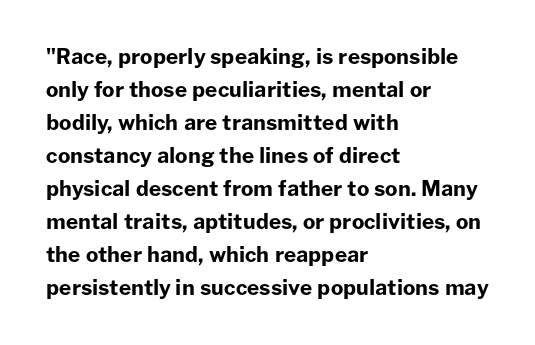
The image shows 21 px bold type, upright; set left-aligned, normal line spacing (1.57x), normal letter spacing, not underlined.
